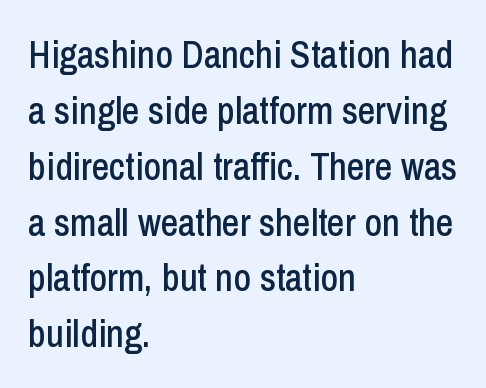
Q: Is the text italic (slanted)? A: No, it is upright.
Q: Is the typeface a serif or a sans-serif typeface? A: Sans-serif.
Q: Is the text underlined? A: No.
Q: How is the paragraph aligned? A: Left-aligned.
Q: Is the spacing between letters normal or unusually wide? A: Normal.
Q: Is the spacing between lines tight, normal or loose? A: Normal.
Q: Width (condensed, normal, or wide)? A: Condensed.
Q: Stroke contrast? A: Low.
Q: x-height? A: Medium.
Q: Monospaced? A: No.
